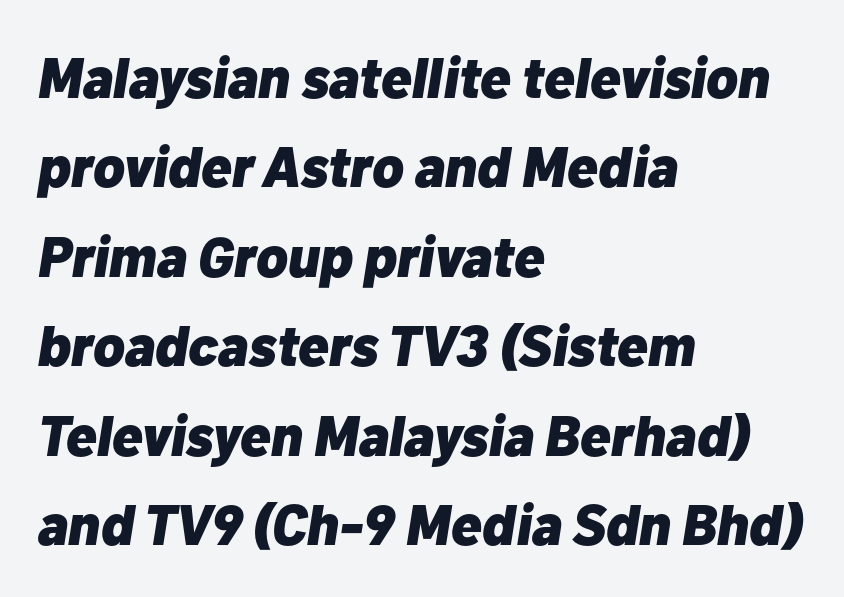
Observe the ordinary spacing: letters are neighbours, not strangers. A typesetter would call this proportional, since set widths differ per character. Underline: absent. In terms of weight, the rendering is a true, heavy bold. What's the leading like? Ordinary, nothing unusual.
